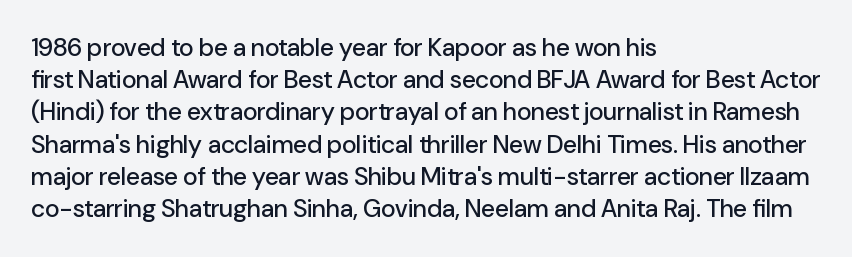
{"italic": "no", "underline": "no", "align": "left", "line_spacing": "normal", "line_spacing_ratio": 1.29, "letter_spacing": "normal", "letter_spacing_em": 0.0, "glyph_px": 25}
